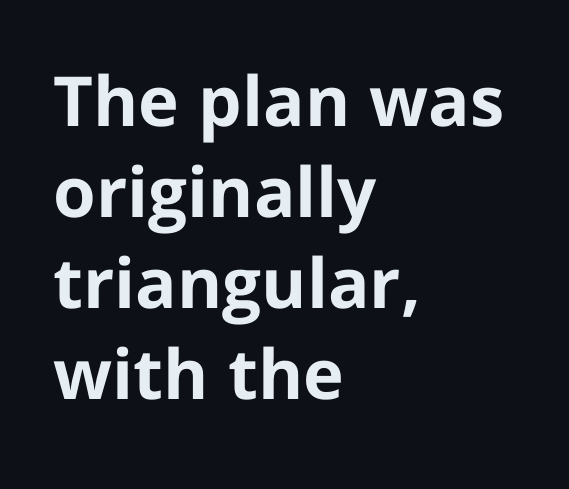
{"serif": "no", "italic": "no", "bold": "yes", "weight": "bold", "width": "normal", "stroke_contrast": "low", "x_height": "medium", "monospaced": "no", "underline": "no", "align": "left", "line_spacing": "normal", "line_spacing_ratio": 1.32, "letter_spacing": "normal", "letter_spacing_em": 0.0, "glyph_px": 69}
